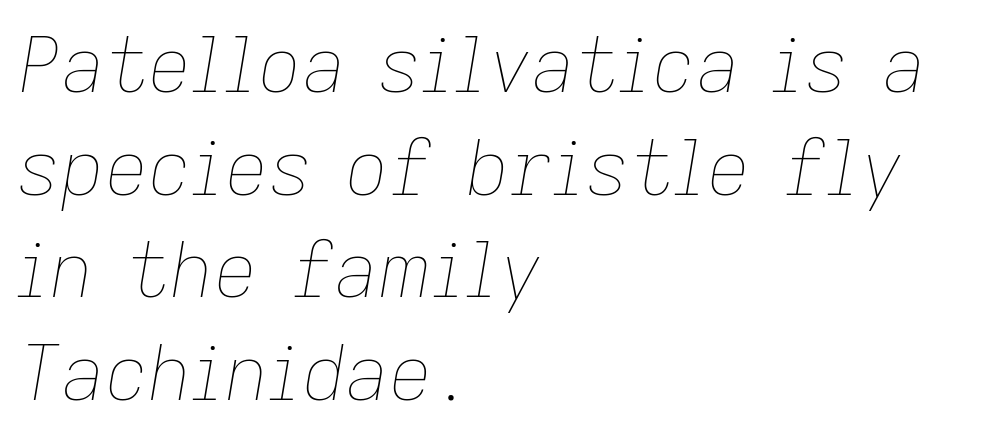
Each letter keeps its own natural width here, so spacing adapts to shape. The ragged edge is on the right, which tells us the setting is flush left. Letters rest on an invisible, unmarked baseline. How would I describe the line gaps? Plain and ordinary. The rendering keeps characters at their native spacing. The typeface has the unassuming heft of standard copy or less.
